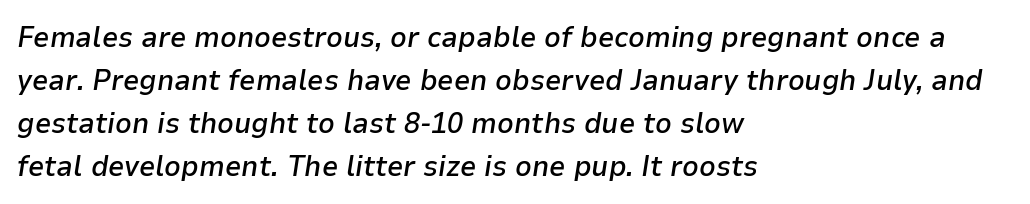
Stems and bowls a touch heavier than normal — semibold. The lines in this sample share a left origin and differ only in where they stop. Think of a printed novel: that variable character pitch is what you see here. The foot of each line stays bare and open. A typesetter would call this zero additional tracking. In terms of posture, this sample is oblique.
